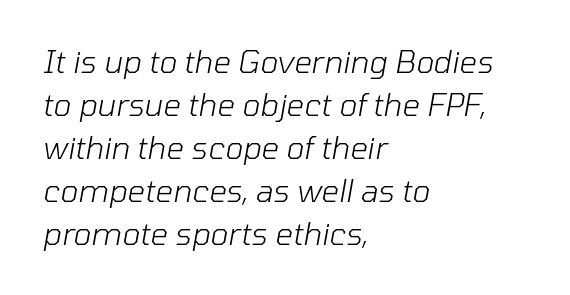
{"italic": "yes", "lean": "right", "slant_degrees": 10, "bold": "no", "weight": "light", "width": "normal", "stroke_contrast": "low", "x_height": "medium", "monospaced": "no", "underline": "no", "align": "left", "line_spacing": "normal", "line_spacing_ratio": 1.39, "letter_spacing": "normal", "letter_spacing_em": 0.0, "glyph_px": 31}
